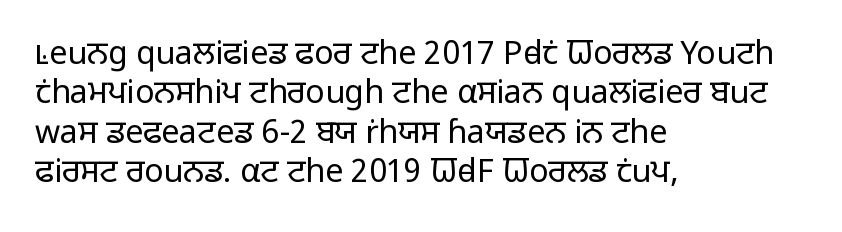
This is sans-serif lettering, the kind often seen on screens and signage. A typesetter would call this proportional, since set widths differ per character. If you drew a ruler down the left edge, every line would touch it. Unmarked baselines from the first word to the last.
